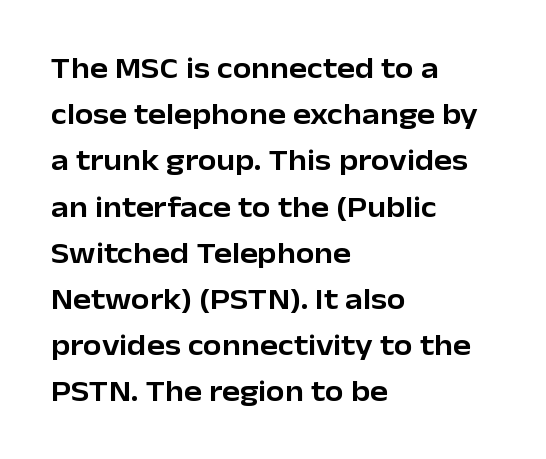
Q: Is the text italic (slanted)? A: No, it is upright.
Q: Is the typeface a serif or a sans-serif typeface? A: Sans-serif.
Q: Is the text underlined? A: No.
Q: How is the paragraph aligned? A: Left-aligned.
Q: Is the spacing between letters normal or unusually wide? A: Normal.
Q: Is the spacing between lines tight, normal or loose? A: Normal.
Q: Width (condensed, normal, or wide)? A: Normal.
Q: Stroke contrast? A: Low.
Q: x-height? A: Medium.
Q: Monospaced? A: No.
